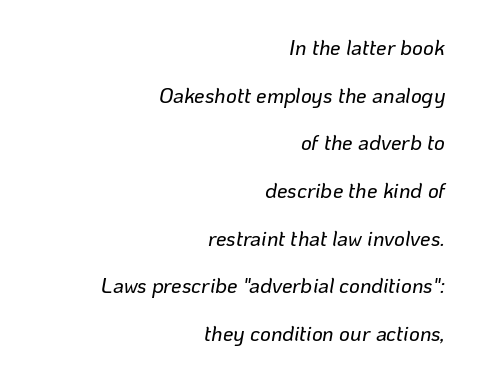
Q: Is the text italic (slanted)? A: Yes, it leans right by about 10 degrees.
Q: Is the text underlined? A: No.
Q: How is the paragraph aligned? A: Right-aligned.
Q: Is the spacing between letters normal or unusually wide? A: Normal.
Q: Is the spacing between lines tight, normal or loose? A: Loose.
